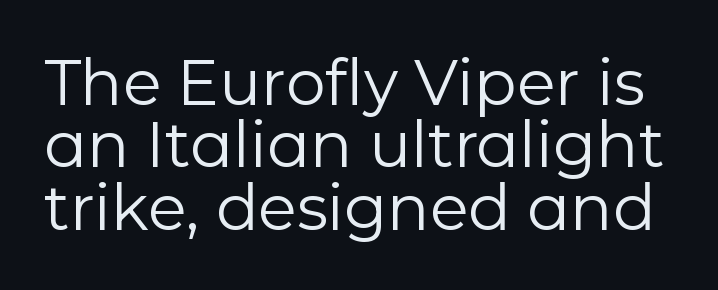
Q: Is the text bold? A: No.
Q: Is the text italic (slanted)? A: No, it is upright.
Q: Is the typeface a serif or a sans-serif typeface? A: Sans-serif.
Q: Is the text underlined? A: No.
Q: Is the spacing between letters normal or unusually wide? A: Normal.
Q: Is the spacing between lines tight, normal or loose? A: Tight.
Q: Width (condensed, normal, or wide)? A: Normal.
Q: Stroke contrast? A: Low.
Q: x-height? A: Medium.
Q: Monospaced? A: No.
